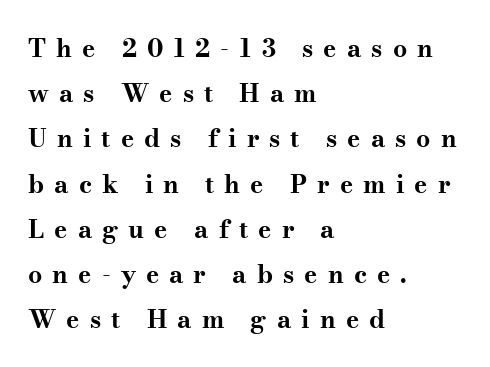
The foot of each line stays bare and open. The face used here has the dense, thick strokes of a bold. The horizontal fit of the characters is loose and conspicuously gappy. Casual observation: everything's shoved over to the left.
